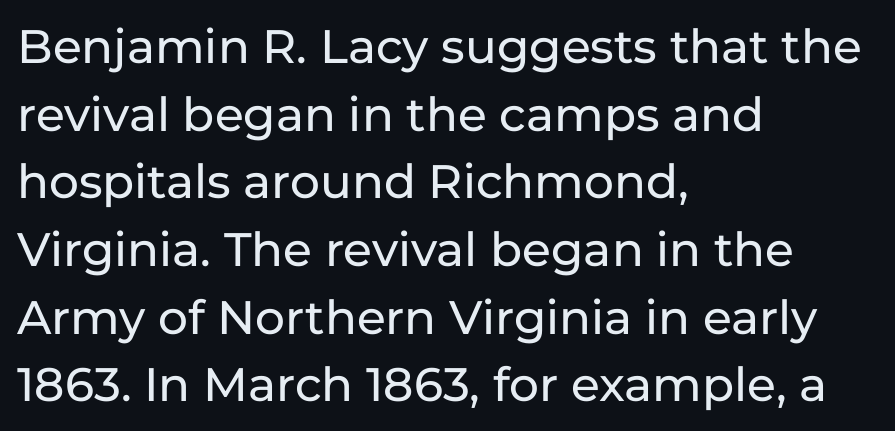
{"serif": "no", "italic": "no", "width": "normal", "stroke_contrast": "low", "x_height": "medium", "monospaced": "no", "underline": "no", "align": "left", "line_spacing": "normal", "line_spacing_ratio": 1.44, "letter_spacing": "normal", "letter_spacing_em": 0.0, "glyph_px": 47}
